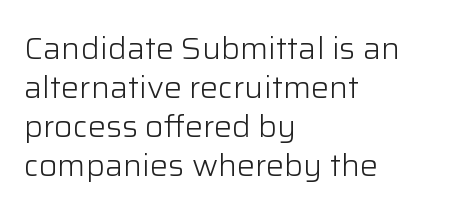
{"serif": "no", "italic": "no", "bold": "no", "weight": "light", "width": "normal", "stroke_contrast": "low", "x_height": "medium", "monospaced": "no", "underline": "no", "align": "left", "line_spacing": "normal", "line_spacing_ratio": 1.3, "letter_spacing": "normal", "letter_spacing_em": 0.0, "glyph_px": 30}
